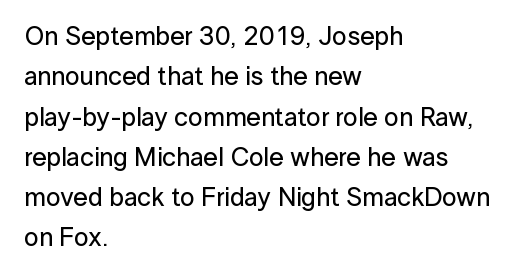
This rendering uses left alignment, leaving the right contour irregular. The vertical gap from one line to the next is medium. The space beneath each line is pristine and unruled. Does extra space separate the letters? No, they use regular spacing. Every character sits straight up, as roman type does.
